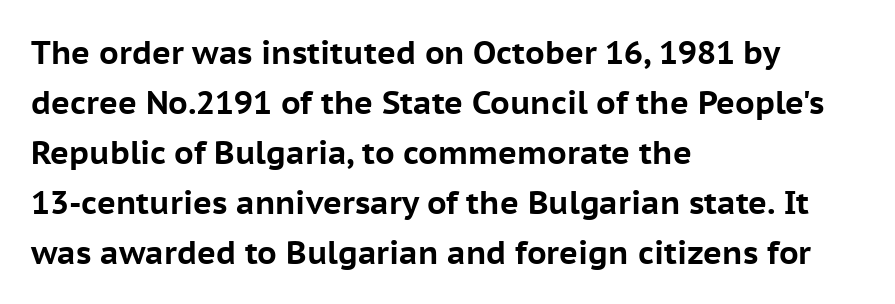
{"serif": "no", "italic": "no", "bold": "yes", "weight": "bold", "width": "normal", "stroke_contrast": "low", "x_height": "medium", "monospaced": "no", "underline": "no", "align": "left", "line_spacing": "normal", "line_spacing_ratio": 1.56, "letter_spacing": "normal", "letter_spacing_em": 0.0, "glyph_px": 32}
